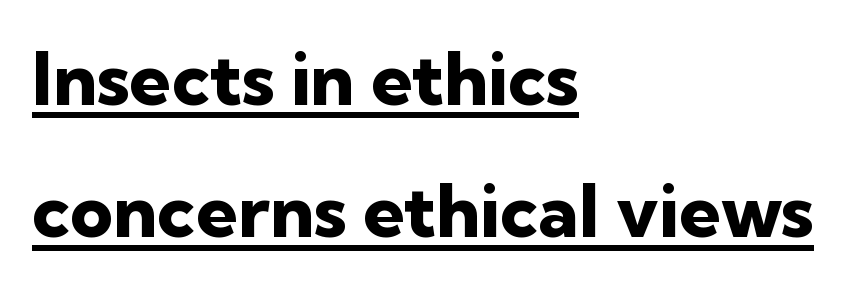
{"serif": "no", "italic": "no", "bold": "yes", "weight": "heavy", "width": "normal", "stroke_contrast": "low", "x_height": "medium", "monospaced": "no", "underline": "yes", "align": "left", "line_spacing_ratio": 1.79, "letter_spacing": "normal", "letter_spacing_em": 0.0, "glyph_px": 74}
